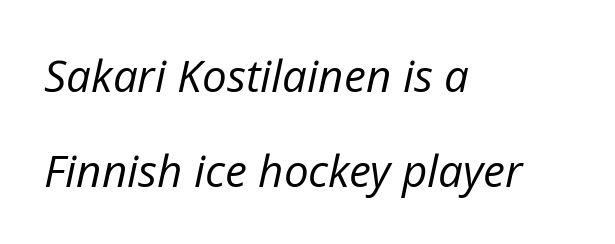
The image shows 44 px regular-weight type, italic (leaning right); set left-aligned, loose line spacing (2.15x), normal letter spacing, not underlined; low stroke contrast and a medium x-height.
